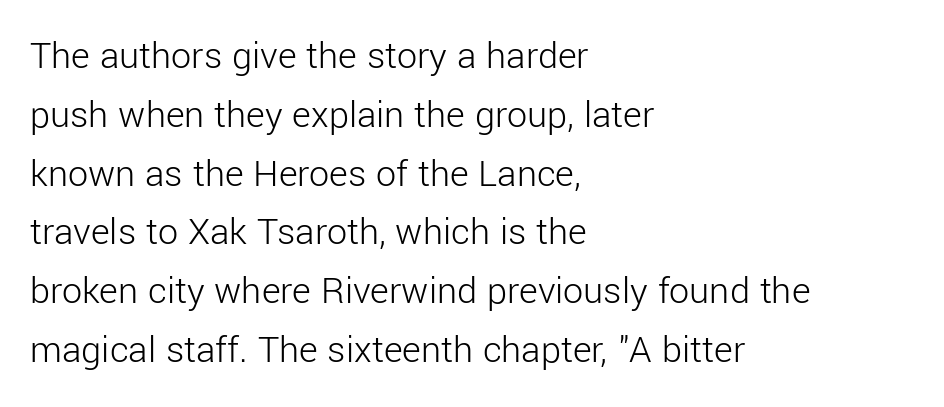
This is the regular roman posture of the typeface. Layout note: lines flush left. Look at the tracking — it's just the regular setting, nothing added. Spacing verdict: proportional, widths tailored to each character.
